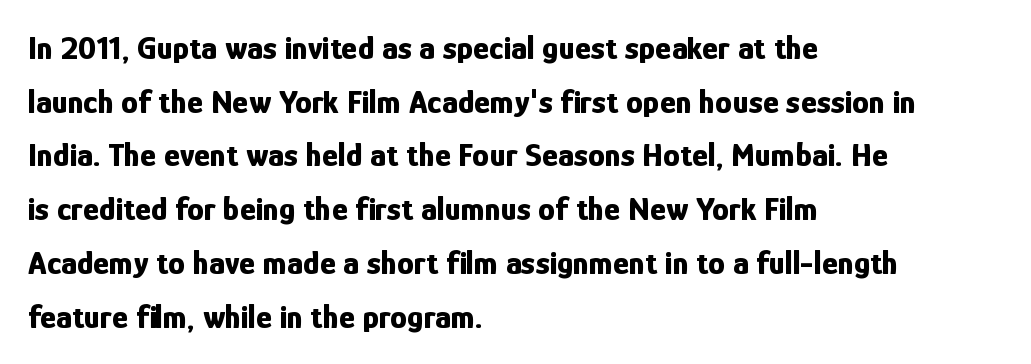
Q: Is the text bold? A: Yes.
Q: Is the text italic (slanted)? A: No, it is upright.
Q: Is the typeface a serif or a sans-serif typeface? A: Sans-serif.
Q: Is the text underlined? A: No.
Q: How is the paragraph aligned? A: Left-aligned.
Q: Is the spacing between letters normal or unusually wide? A: Normal.
Q: Is the spacing between lines tight, normal or loose? A: Normal.
Q: Width (condensed, normal, or wide)? A: Condensed.
Q: Stroke contrast? A: Low.
Q: x-height? A: Medium.
Q: Monospaced? A: No.
